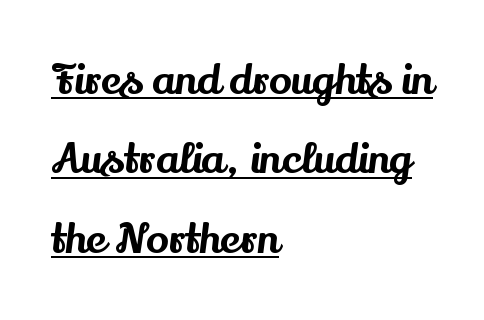
The image shows 42 px serif type; set left-aligned, line spacing 1.89x, normal letter spacing, underlined; medium stroke contrast and a small x-height.
